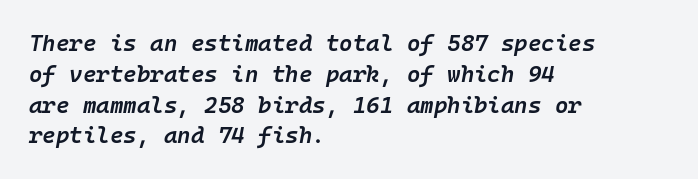
{"italic": "yes", "lean": "right", "slant_degrees": 10, "bold": "semi", "underline": "no", "align": "left", "line_spacing": "normal", "line_spacing_ratio": 1.34, "letter_spacing": "normal", "letter_spacing_em": 0.0, "glyph_px": 23}
